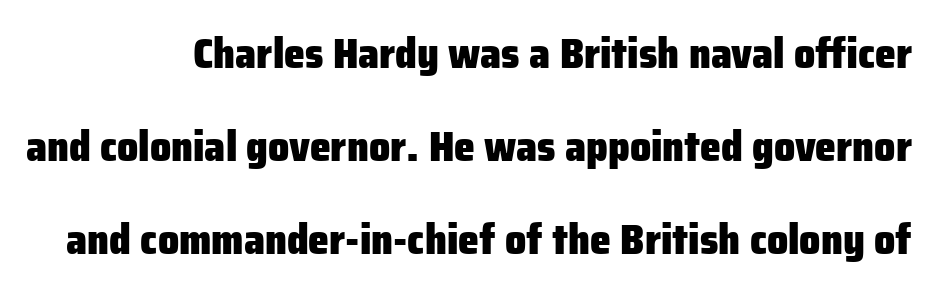
Italic: no, the glyphs are upright roman. Plain, unruled lines of type. Here the glyphs are tracked normally, forming tight word shapes. Does the leading feel generous? Absolutely, it's lavish. Notice how thick the strokes are: this is what a full bold looks like.
